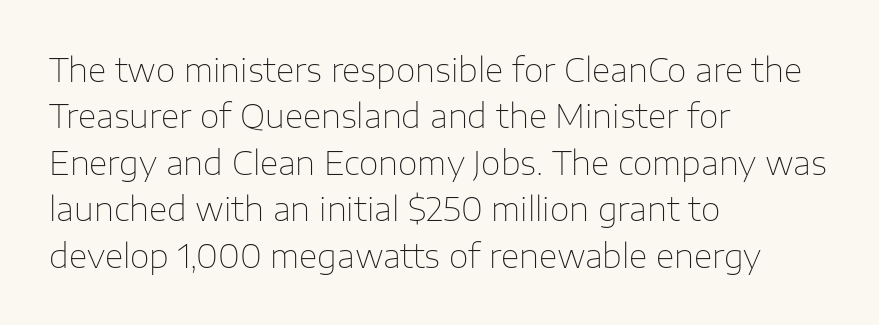
Q: Is the text bold? A: No.
Q: Is the text italic (slanted)? A: No, it is upright.
Q: Is the typeface a serif or a sans-serif typeface? A: Sans-serif.
Q: Is the text underlined? A: No.
Q: How is the paragraph aligned? A: Left-aligned.
Q: Is the spacing between letters normal or unusually wide? A: Normal.
Q: Is the spacing between lines tight, normal or loose? A: Normal.
Q: Width (condensed, normal, or wide)? A: Normal.
Q: Stroke contrast? A: Low.
Q: x-height? A: Medium.
Q: Monospaced? A: No.
